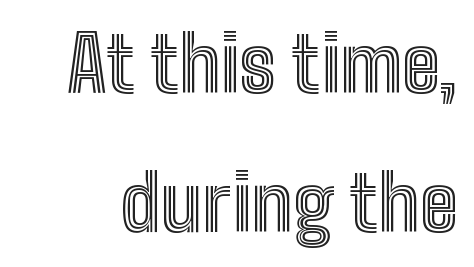
{"italic": "no", "width": "condensed", "x_height": "medium", "monospaced": "no", "underline": "no", "line_spacing_ratio": 1.81, "letter_spacing": "normal", "letter_spacing_em": 0.0, "glyph_px": 77}
